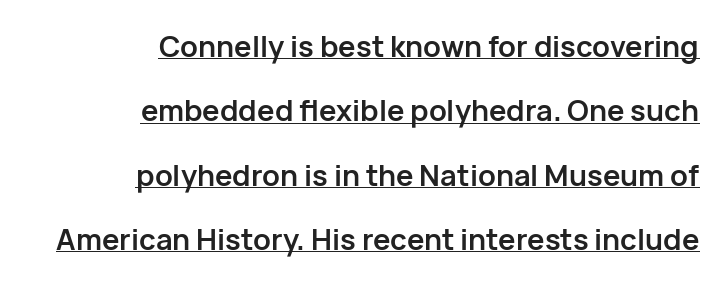
{"serif": "no", "italic": "no", "bold": "yes", "weight": "semibold", "width": "normal", "stroke_contrast": "low", "x_height": "medium", "monospaced": "no", "underline": "yes", "align": "right", "line_spacing": "loose", "line_spacing_ratio": 2.22, "letter_spacing": "normal", "letter_spacing_em": 0.0, "glyph_px": 29}
